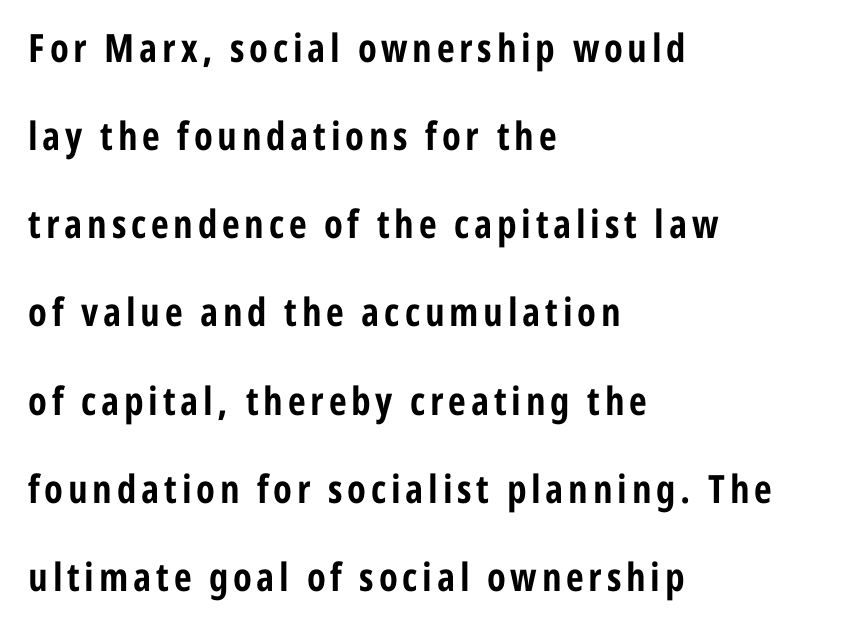
Q: Is the text bold? A: Yes.
Q: Is the text italic (slanted)? A: No, it is upright.
Q: Is the typeface a serif or a sans-serif typeface? A: Sans-serif.
Q: Is the text underlined? A: No.
Q: How is the paragraph aligned? A: Left-aligned.
Q: Is the spacing between lines tight, normal or loose? A: Loose.
Q: Width (condensed, normal, or wide)? A: Condensed.
Q: Stroke contrast? A: Low.
Q: x-height? A: Medium.
Q: Monospaced? A: No.
